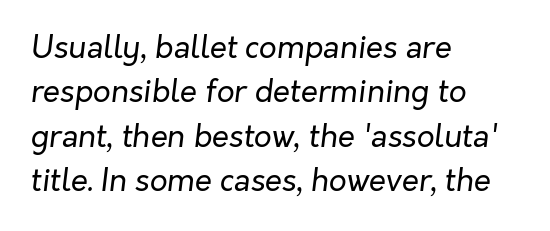
Stroke mass is kept to a normal reading level or below. Varying glyph widths throughout — classic text-font behaviour. Horizontally, the lines are justified to the leading edge only. Words appear dense and cohesive because spacing is normal. Characters are canted at an angle relative to the baseline's perpendicular.
